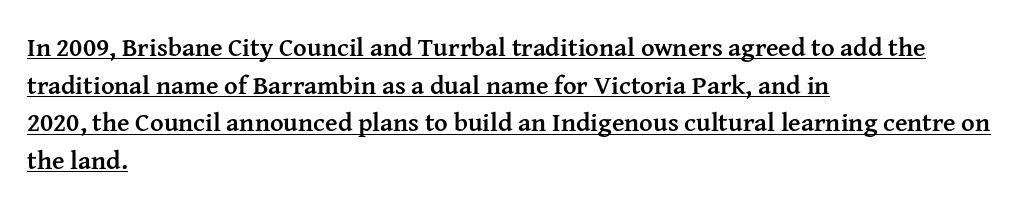
The image shows 26 px bold type, upright; set left-aligned, normal line spacing (1.45x), normal letter spacing, underlined.
